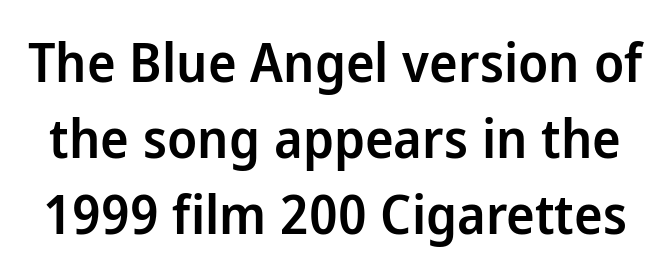
The image shows 54 px semibold sans-serif type, upright; set normal line spacing (1.41x), normal letter spacing, not underlined; low stroke contrast and a medium x-height.
